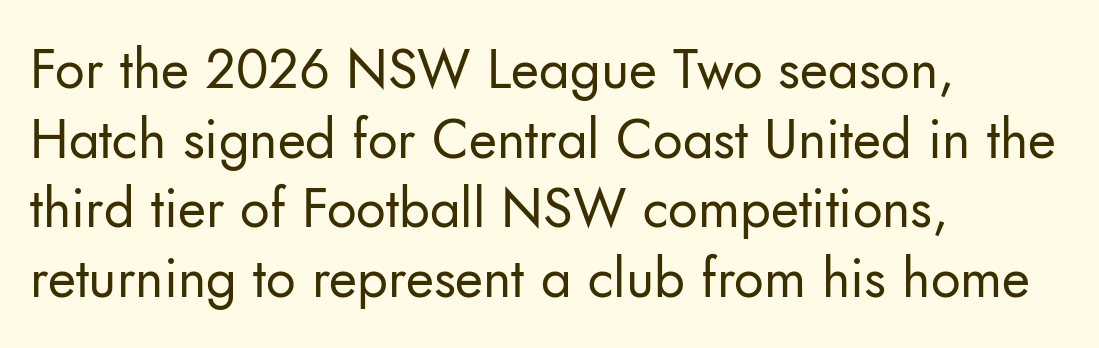
The image shows 54 px regular-weight sans-serif type, upright; set left-aligned, normal line spacing (1.29x), normal letter spacing, not underlined; low stroke contrast and a small x-height.
